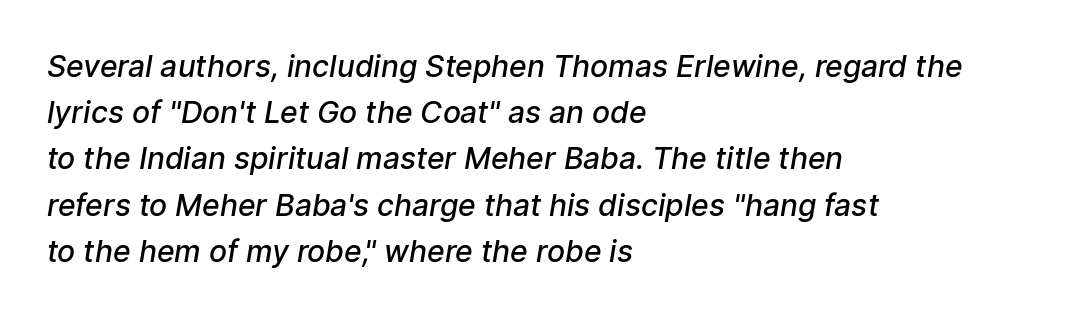
Q: Is the text bold? A: Semi-bold.
Q: Is the typeface a serif or a sans-serif typeface? A: Sans-serif.
Q: Is the text underlined? A: No.
Q: How is the paragraph aligned? A: Left-aligned.
Q: Is the spacing between letters normal or unusually wide? A: Normal.
Q: Is the spacing between lines tight, normal or loose? A: Normal.
Q: Width (condensed, normal, or wide)? A: Normal.
Q: Stroke contrast? A: Low.
Q: x-height? A: Medium.
Q: Monospaced? A: No.
